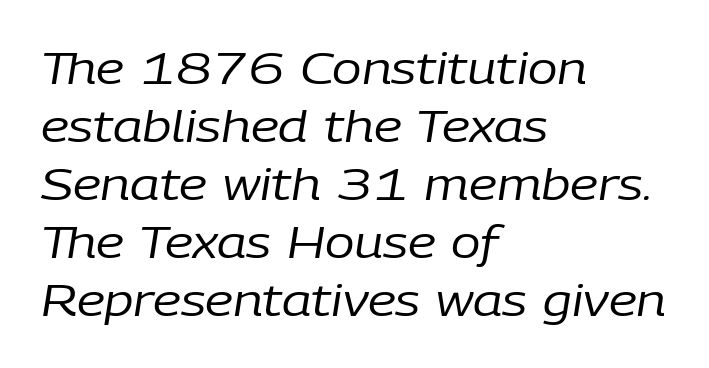
Q: Is the text bold? A: No.
Q: Is the text italic (slanted)? A: Yes, it leans right by about 9 degrees.
Q: Is the text underlined? A: No.
Q: How is the paragraph aligned? A: Left-aligned.
Q: Is the spacing between letters normal or unusually wide? A: Normal.
Q: Is the spacing between lines tight, normal or loose? A: Normal.
Q: Width (condensed, normal, or wide)? A: Normal.
Q: Stroke contrast? A: Low.
Q: x-height? A: Medium.
Q: Monospaced? A: No.
